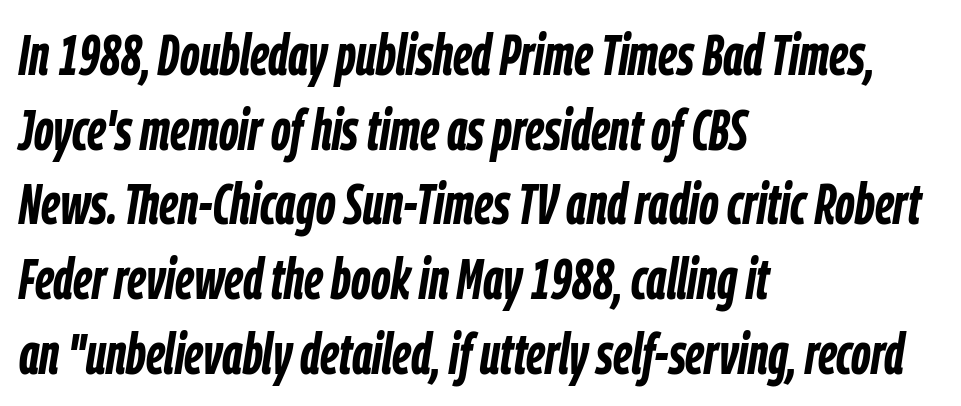
The image shows 57 px semibold, condensed type, italic (leaning right); set left-aligned, normal line spacing (1.31x), normal letter spacing, not underlined; low stroke contrast and a medium x-height.
